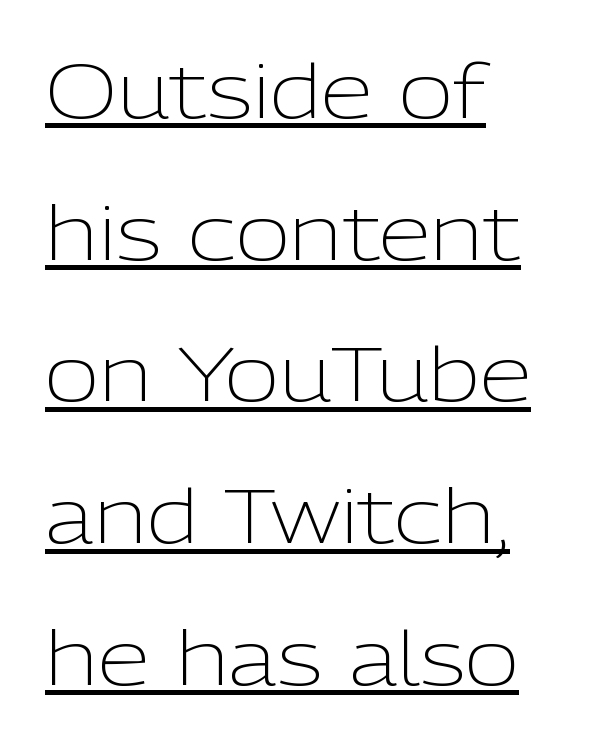
A continuous stroke trails under the words, as in a hyperlink. Honestly, the letter spacing is just normal — you wouldn't notice it. Typographically, this falls in the sans-serif category. Tall strokes in this sample are plumb rather than angled. Left-aligned paragraph, ragged on the right.
